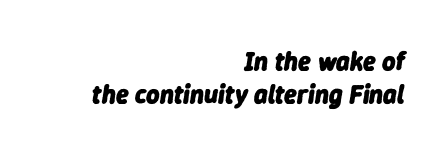
The rendering uses a bold face; every stroke is thick and dark. The glyphs look as if they've been sheared to an angle. Caption: standard tracking, unaltered. The designer left line spacing at the default. The paragraph shown leans on its right margin. The specimen omits any rule beneath the text block's lines.
